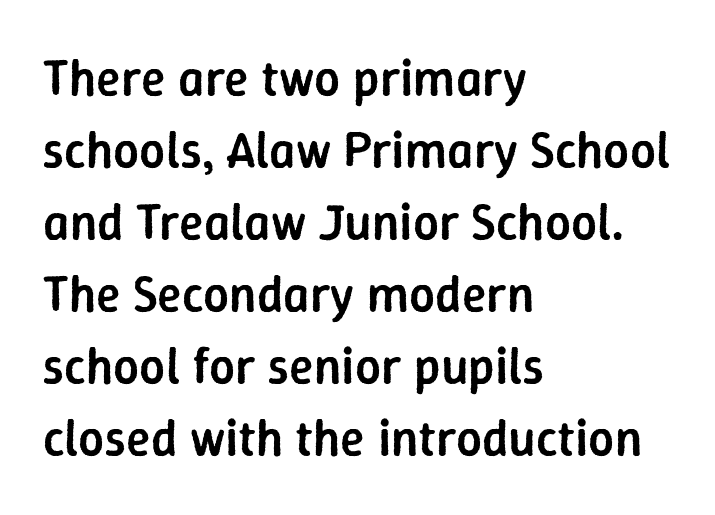
The words here are not underlined. Examine the stroke ends and you'll find no serifs. The letters are semibold — heavier than regular but short of a full bold. These lines are rendered in a variable-pitch font. Every character sits straight up, as roman type does.
